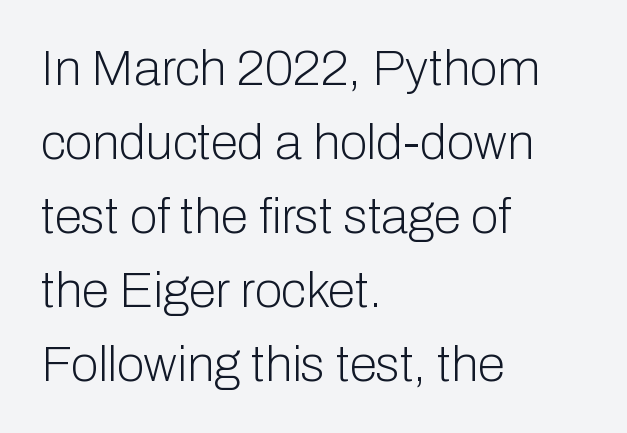
{"serif": "no", "italic": "no", "bold": "no", "weight": "light", "width": "normal", "stroke_contrast": "low", "x_height": "medium", "monospaced": "no", "underline": "no", "align": "left", "line_spacing": "normal", "line_spacing_ratio": 1.48, "letter_spacing": "normal", "letter_spacing_em": 0.0, "glyph_px": 50}
